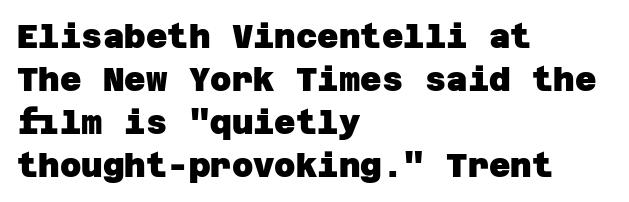
Q: Is the text bold? A: Yes.
Q: Is the typeface a serif or a sans-serif typeface? A: Sans-serif.
Q: Is the text underlined? A: No.
Q: How is the paragraph aligned? A: Left-aligned.
Q: Is the spacing between letters normal or unusually wide? A: Normal.
Q: Is the spacing between lines tight, normal or loose? A: Normal.
Q: Width (condensed, normal, or wide)? A: Normal.
Q: Stroke contrast? A: Low.
Q: x-height? A: Large.
